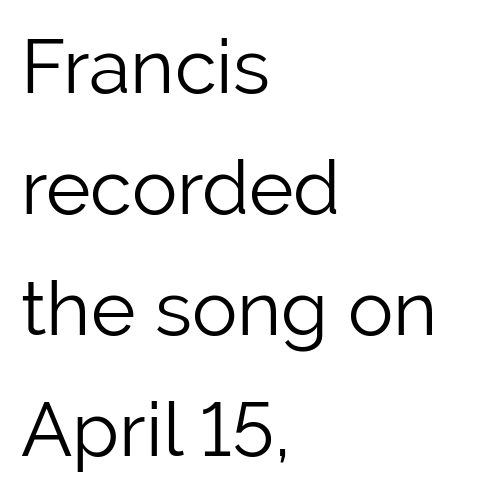
The image shows 76 px light sans-serif type, upright; set left-aligned, normal line spacing (1.59x), normal letter spacing, not underlined; low stroke contrast and a medium x-height.
